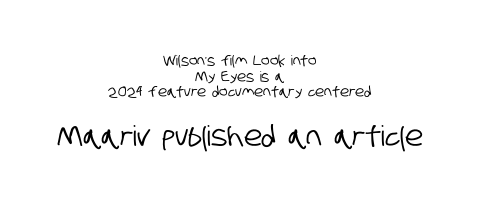
Each new line begins almost immediately beneath the previous one. A typesetter would label this face a sans. Do the characters align in a grid? No, the font is proportional. A typesetter would call this zero additional tracking. Check the space under the baseline: it is left empty. Which margin do the lines hug? Neither — every line sits in the middle.
